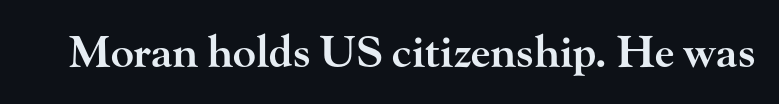
{"serif": "yes", "italic": "no", "bold": "semi", "weight": "semibold", "width": "wide", "stroke_contrast": "high", "x_height": "small", "monospaced": "no", "underline": "no", "letter_spacing": "normal", "letter_spacing_em": 0.0, "glyph_px": 43}
